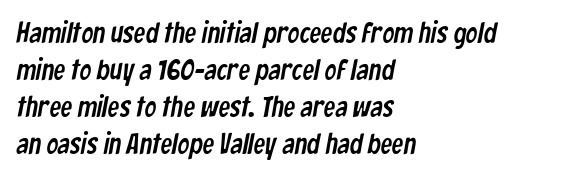
{"serif": "no", "width": "condensed", "stroke_contrast": "low", "x_height": "medium", "monospaced": "no", "underline": "no", "align": "left", "line_spacing": "normal", "line_spacing_ratio": 1.28, "letter_spacing": "normal", "letter_spacing_em": 0.0, "glyph_px": 29}
